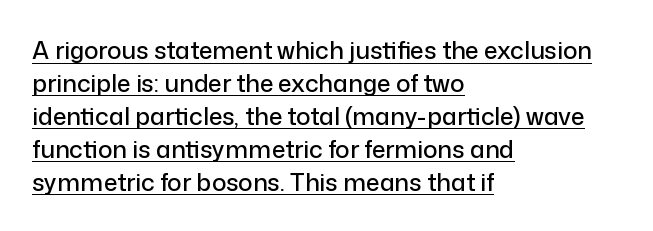
The image shows 24 px text type, upright; set left-aligned, normal line spacing (1.37x), normal letter spacing, underlined.
